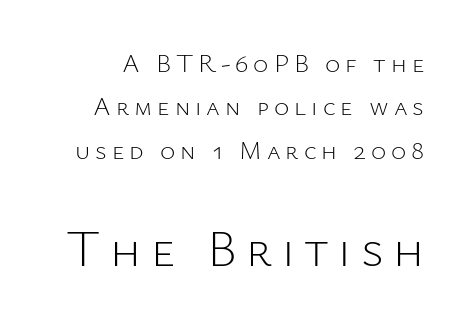
The image shows 51 px light sans-serif type, upright; set normal line spacing (1.67x), not underlined; the second (bottom) block is 1.96x larger; low stroke contrast and a medium x-height.
